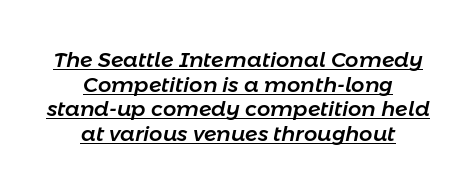
No extra tracking has been applied to these lines. Visually the block forms a symmetrical silhouette, jagged on both flanks. This rendering features underlined lettering. This is oblique type, the kind used for emphasis or titles.
